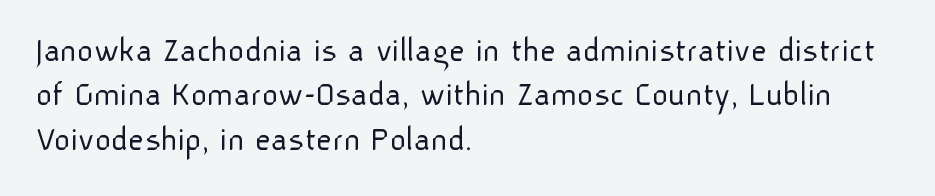
The image shows 35 px light sans-serif type, upright; set left-aligned, normal line spacing (1.27x), normal letter spacing, not underlined; low stroke contrast and a medium x-height.
